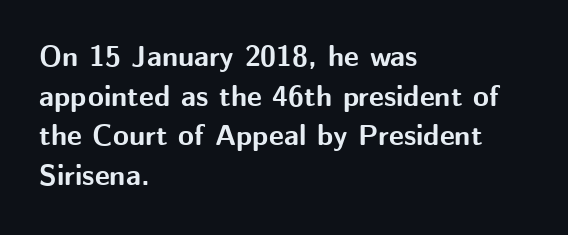
{"serif": "no", "italic": "no", "bold": "yes", "weight": "bold", "width": "normal", "stroke_contrast": "medium", "x_height": "medium", "monospaced": "no", "underline": "no", "align": "left", "line_spacing": "normal", "line_spacing_ratio": 1.37, "letter_spacing": "normal", "letter_spacing_em": 0.0, "glyph_px": 29}
